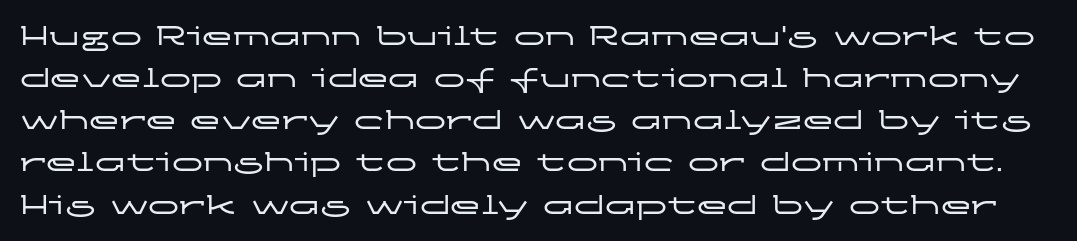
{"serif": "no", "italic": "no", "width": "wide", "stroke_contrast": "low", "x_height": "medium", "monospaced": "no", "underline": "no", "line_spacing": "normal", "line_spacing_ratio": 1.36, "letter_spacing": "normal", "letter_spacing_em": 0.0, "glyph_px": 31}
